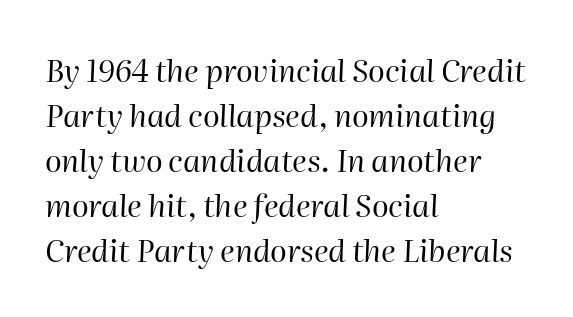
Q: Is the text bold? A: No.
Q: Is the text italic (slanted)? A: Yes, it leans right by about 2 degrees.
Q: Is the text underlined? A: No.
Q: How is the paragraph aligned? A: Left-aligned.
Q: Is the spacing between letters normal or unusually wide? A: Normal.
Q: Is the spacing between lines tight, normal or loose? A: Normal.
Q: Width (condensed, normal, or wide)? A: Normal.
Q: Stroke contrast? A: High.
Q: x-height? A: Medium.
Q: Monospaced? A: No.
